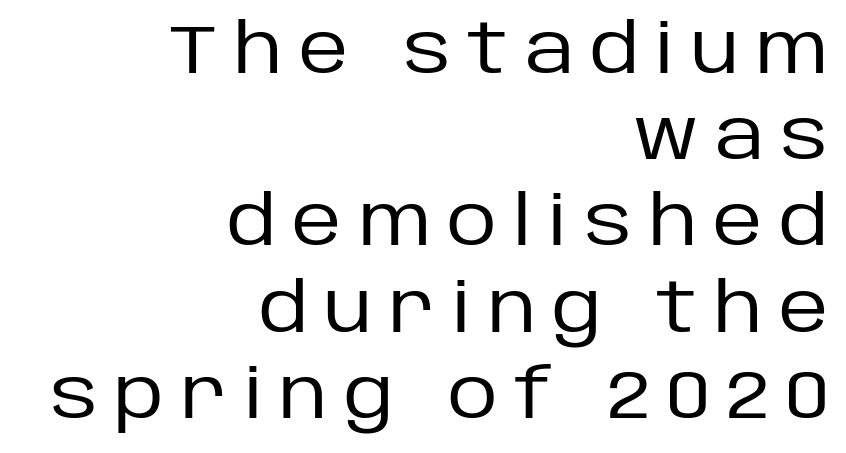
What kind of face is this? One without serifs — a sans. The passage shown stacks its lines at a standard gap. Leftover space on each line is placed entirely before the opening word. Students, note that the glyphs here are deliberately spaced far apart. Here the designer chose a conventional face with non-uniform glyph widths. Ink coverage per letter is moderate at most.
